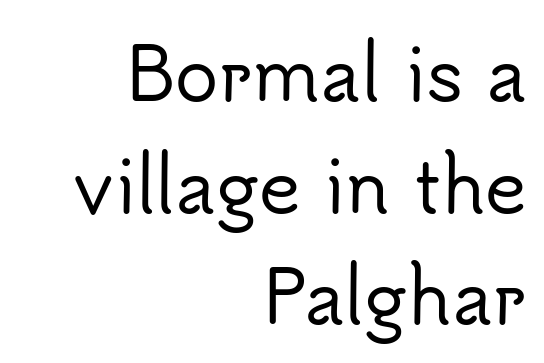
Q: Is the text italic (slanted)? A: No, it is upright.
Q: Is the typeface a serif or a sans-serif typeface? A: Sans-serif.
Q: Is the text underlined? A: No.
Q: How is the paragraph aligned? A: Right-aligned.
Q: Is the spacing between letters normal or unusually wide? A: Normal.
Q: Is the spacing between lines tight, normal or loose? A: Normal.
Q: Width (condensed, normal, or wide)? A: Normal.
Q: Stroke contrast? A: Low.
Q: x-height? A: Small.
Q: Monospaced? A: No.
